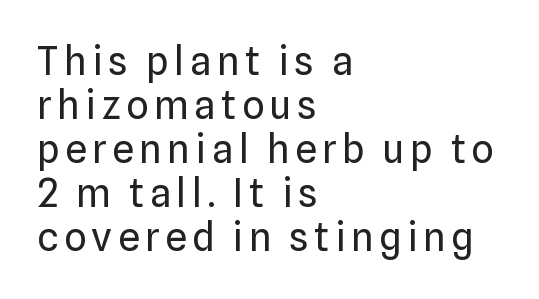
Stems here are at most as thick as an everyday book face. The setting favours the left margin, as ordinary paragraphs usually do. It's the straight-up-and-down kind of type. These lines are rendered in a variable-pitch font.
